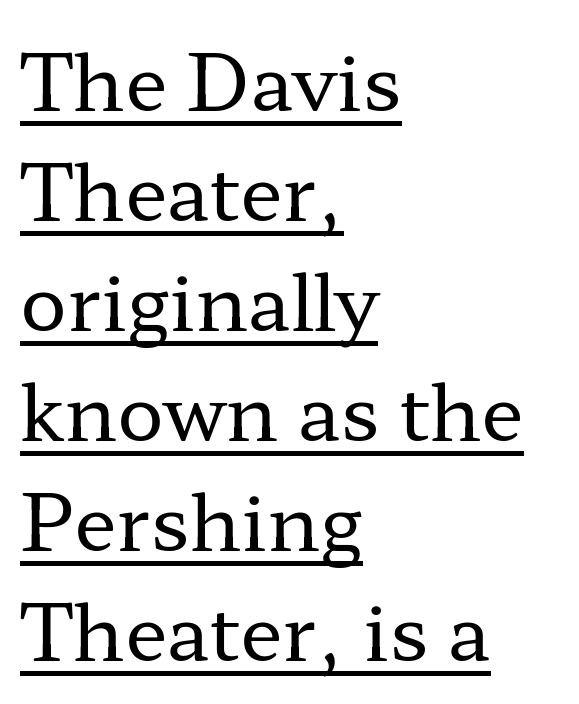
{"serif": "yes", "italic": "no", "bold": "no", "weight": "regular", "width": "wide", "stroke_contrast": "low", "x_height": "medium", "monospaced": "no", "underline": "yes", "align": "left", "line_spacing": "normal", "line_spacing_ratio": 1.41, "letter_spacing": "normal", "letter_spacing_em": 0.0, "glyph_px": 78}
